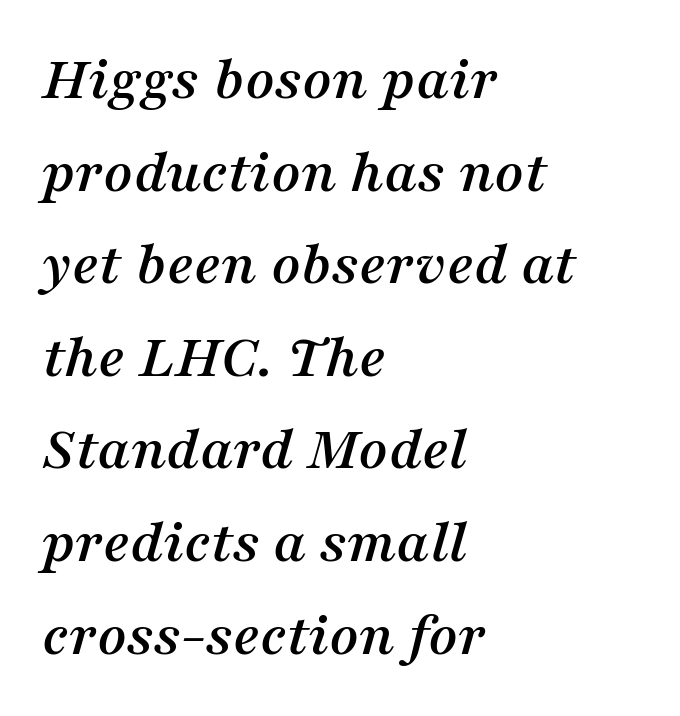
Inter-character spacing is left at the font's built-in metrics. Anything drawn beneath the words? Only blank space. You could not count columns in this text — the font is proportionally spaced. Each new line begins a customary step beneath the previous one. The text carries the slant typical of an italic or oblique font. Casual observation: everything's shoved over to the left.
